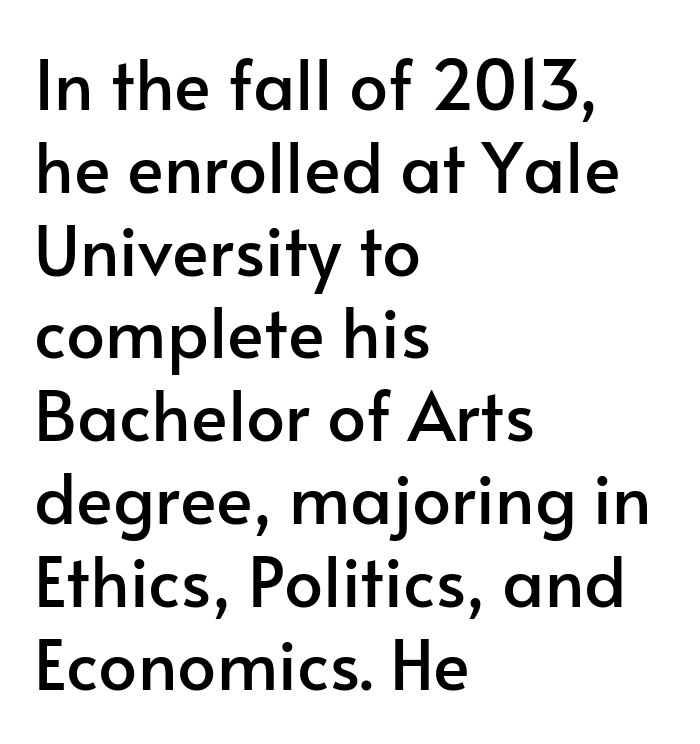
The image shows 69 px sans-serif type, upright; set left-aligned, line spacing 1.2x, normal letter spacing, not underlined; low stroke contrast and a small x-height.
